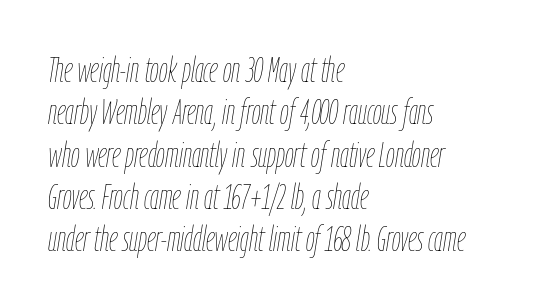
The image shows 35 px thin, condensed type, italic (leaning right); set left-aligned, line spacing 1.21x, normal letter spacing, not underlined; low stroke contrast and a medium x-height.
